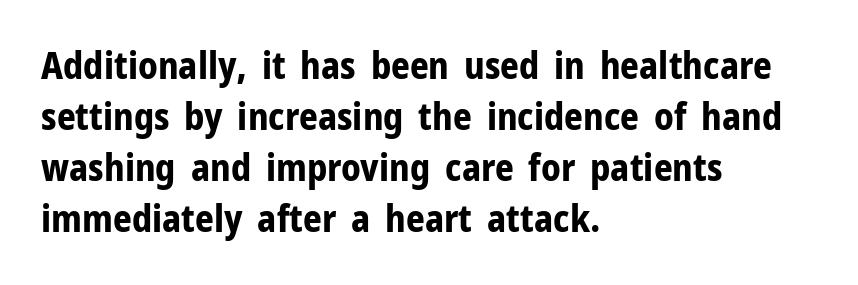
Alignment: flush left. Notice how thick the strokes are: this is what a full bold looks like. Think of a printed novel: that variable character pitch is what you see here. Regular leading. Vertical strokes here are truly vertical.
